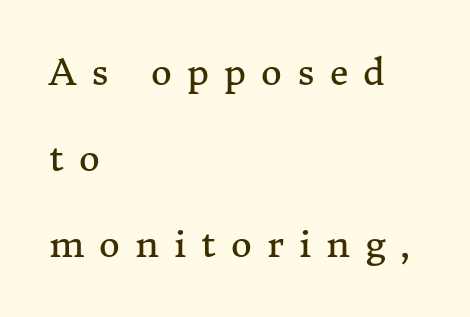
Q: Is the text bold? A: No.
Q: Is the text italic (slanted)? A: No, it is upright.
Q: Is the typeface a serif or a sans-serif typeface? A: Serif.
Q: Is the text underlined? A: No.
Q: How is the paragraph aligned? A: Left-aligned.
Q: Is the spacing between letters normal or unusually wide? A: Unusually wide.
Q: Is the spacing between lines tight, normal or loose? A: Loose.
Q: Width (condensed, normal, or wide)? A: Normal.
Q: Stroke contrast? A: Medium.
Q: x-height? A: Medium.
Q: Monospaced? A: No.
